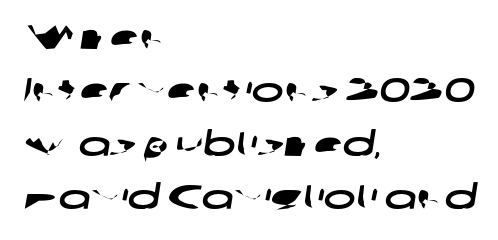
{"serif": "no", "width": "wide", "stroke_contrast": "low", "x_height": "medium", "monospaced": "no", "underline": "no", "align": "left", "line_spacing": "normal", "line_spacing_ratio": 1.57, "letter_spacing": "normal", "letter_spacing_em": 0.0, "glyph_px": 34}
